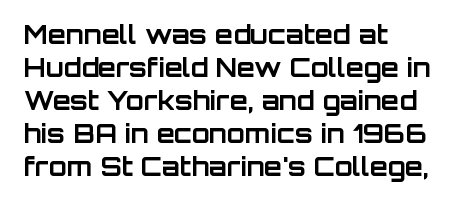
Q: Is the text bold? A: Yes.
Q: Is the text italic (slanted)? A: No, it is upright.
Q: Is the text underlined? A: No.
Q: How is the paragraph aligned? A: Left-aligned.
Q: Is the spacing between letters normal or unusually wide? A: Normal.
Q: Is the spacing between lines tight, normal or loose? A: Normal.
